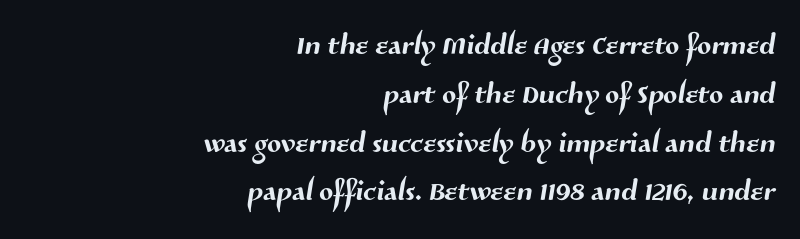
The image shows 41 px sans-serif type; set right-aligned, line spacing 1.19x, normal letter spacing, not underlined; medium stroke contrast and a medium x-height.
